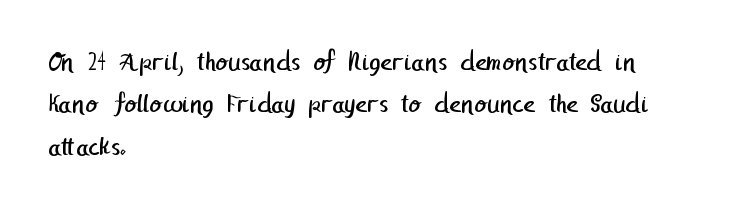
The image shows 28 px regular-weight sans-serif type; set left-aligned, normal line spacing (1.51x), normal letter spacing, not underlined; low stroke contrast and a medium x-height.
